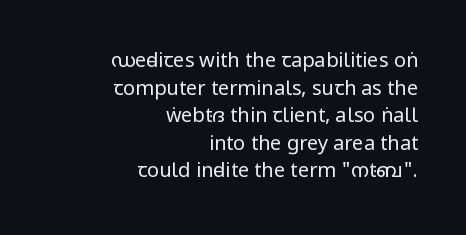
The gap between lines stays unmarked. The font's upright variant was chosen for this text. Ink coverage per letter is moderate at most. The passage is arranged like a letterhead date or caption credit — flush right. Letter spacing: default.
